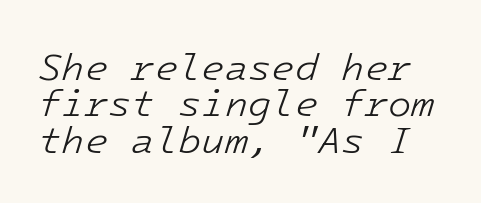
Q: Is the text bold? A: No.
Q: Is the text italic (slanted)? A: Yes, it leans right by about 16 degrees.
Q: Is the text underlined? A: No.
Q: Is the spacing between letters normal or unusually wide? A: Normal.
Q: Is the spacing between lines tight, normal or loose? A: Tight.
Q: Width (condensed, normal, or wide)? A: Normal.
Q: Stroke contrast? A: Low.
Q: x-height? A: Medium.
Q: Monospaced? A: Yes.
